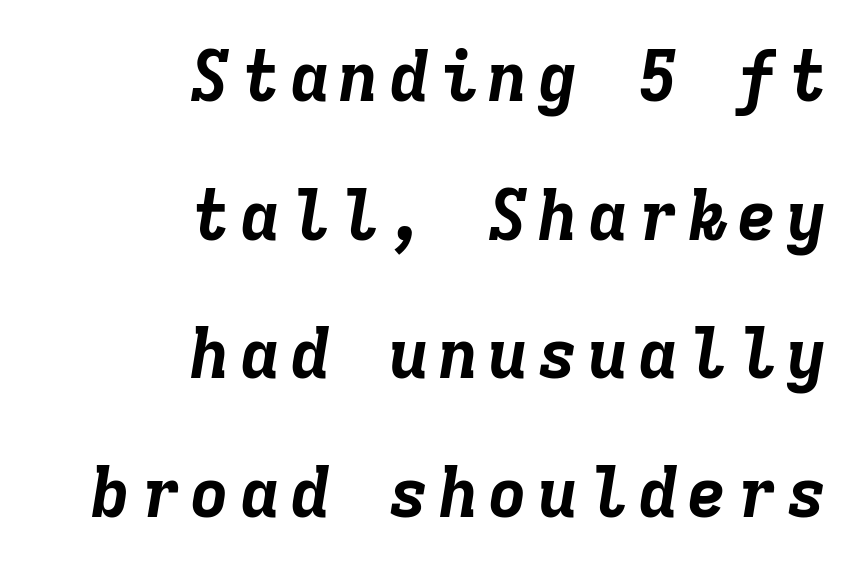
The image shows 69 px bold type, italic (leaning right), monospaced; set right-aligned, loose line spacing (2.01x), not underlined; low stroke contrast and a medium x-height.
